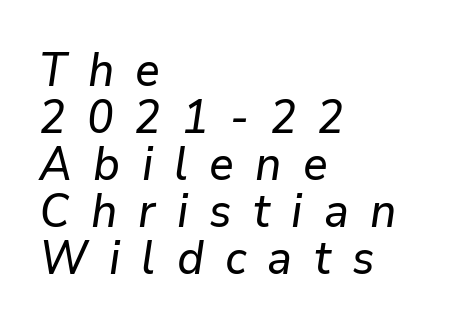
This sample has the flowing, uneven cadence of proportional lettering. Visually the block forms a straight wall on the left and a jagged coastline on the right. Compared with typical paragraphs, the rows here are closer together. A bare baseline throughout the passage. Each word looks stretched out because of the extra space between its letters.
